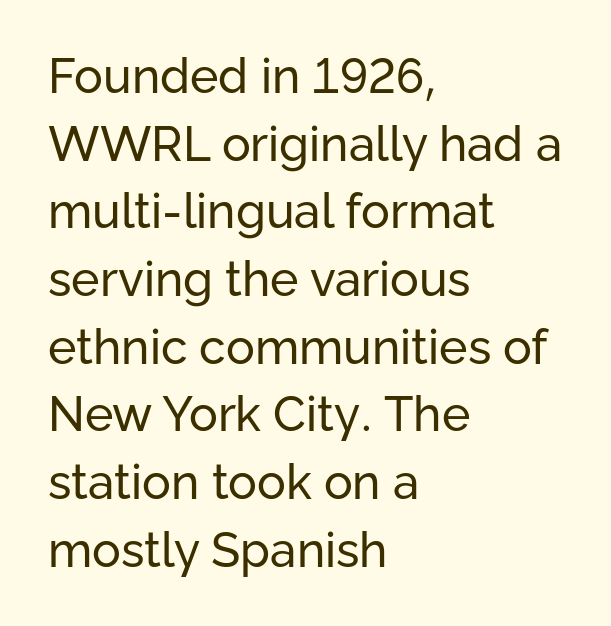
Where is the straight margin? On the left. Students, observe: this is what conventionally led text looks like. Unlike italic type, these characters show no tilt at all. Stroke mass is kept to a normal reading level or below.
